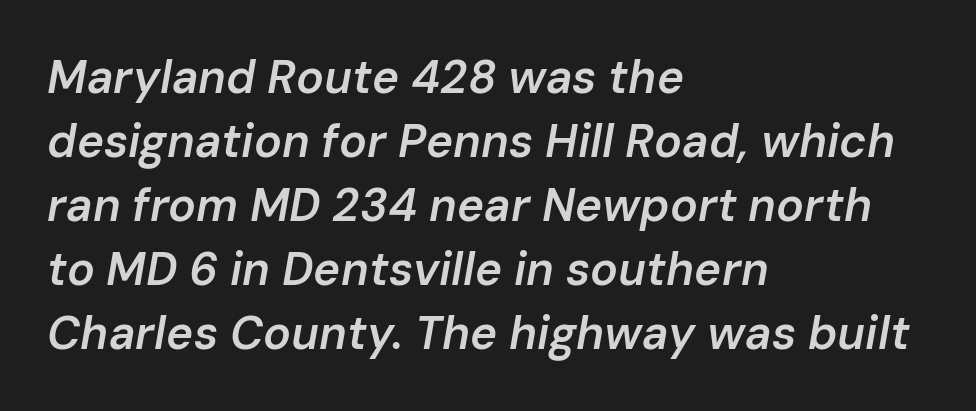
{"italic": "yes", "lean": "right", "slant_degrees": 10, "bold": "semi", "weight": "semibold", "width": "normal", "stroke_contrast": "low", "x_height": "medium", "monospaced": "no", "underline": "no", "align": "left", "line_spacing": "normal", "line_spacing_ratio": 1.39, "letter_spacing": "normal", "letter_spacing_em": 0.0, "glyph_px": 46}
